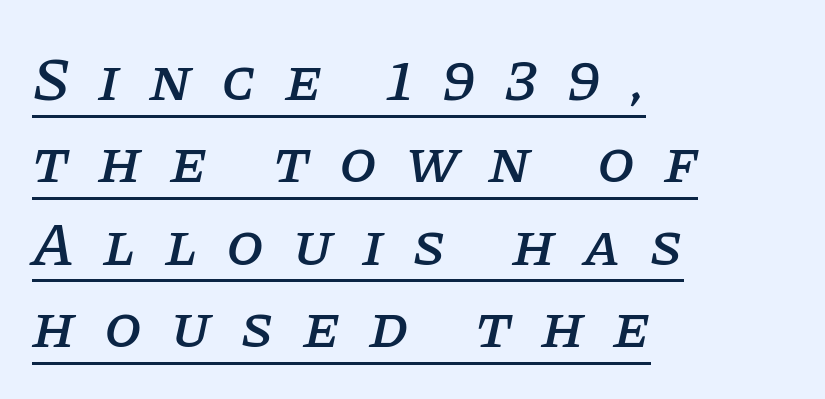
The vertical gap from one line to the next is medium. The type family on display is of the serif kind. Alignment: flush left. Students, observe the line beneath the letters — that is underlining. Students, note that the glyphs here are deliberately spaced far apart.
